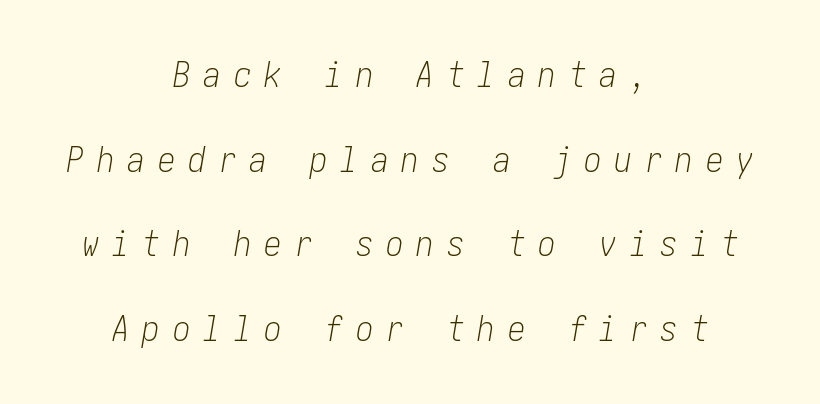
Q: Is the text bold? A: No.
Q: Is the text italic (slanted)? A: Yes, it leans right by about 10 degrees.
Q: Is the text underlined? A: No.
Q: How is the paragraph aligned? A: Centered.
Q: Is the spacing between letters normal or unusually wide? A: Unusually wide.
Q: Is the spacing between lines tight, normal or loose? A: Loose.
Q: Width (condensed, normal, or wide)? A: Condensed.
Q: Stroke contrast? A: Low.
Q: x-height? A: Medium.
